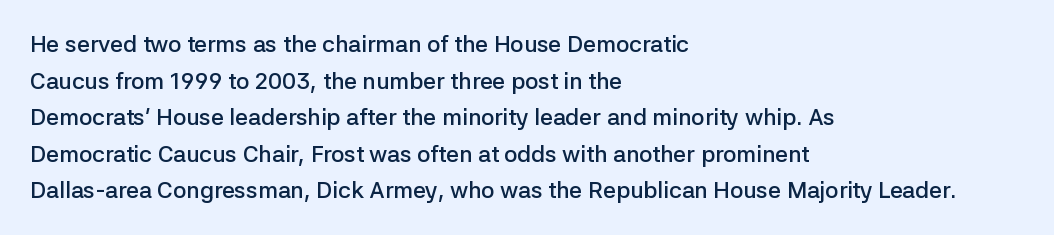
The image shows 23 px text type, upright; set left-aligned, normal line spacing (1.59x), normal letter spacing, not underlined.
